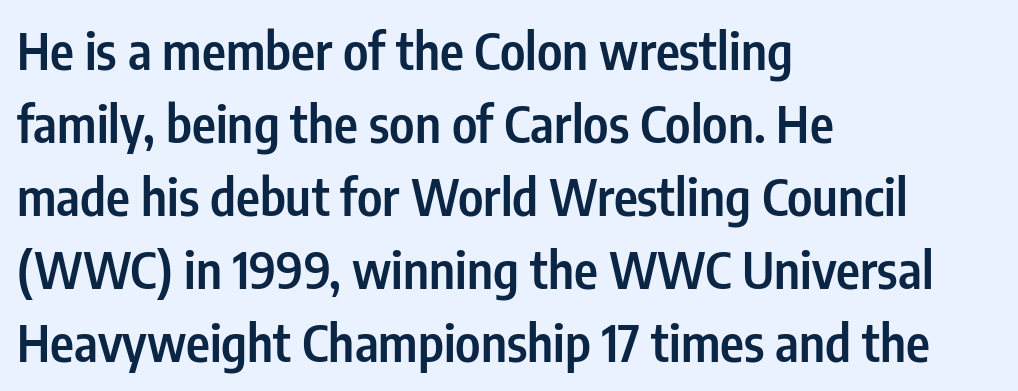
The image shows 51 px semibold, condensed sans-serif type, upright; set left-aligned, normal line spacing (1.43x), normal letter spacing, not underlined; low stroke contrast and a medium x-height.
